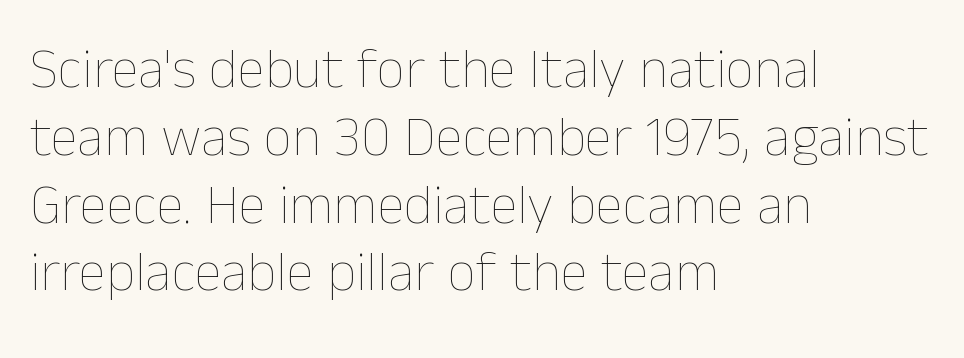
{"italic": "no", "bold": "no", "weight": "thin", "width": "normal", "stroke_contrast": "low", "x_height": "medium", "monospaced": "no", "underline": "no", "align": "left", "line_spacing_ratio": 1.21, "letter_spacing": "normal", "letter_spacing_em": 0.0, "glyph_px": 56}
